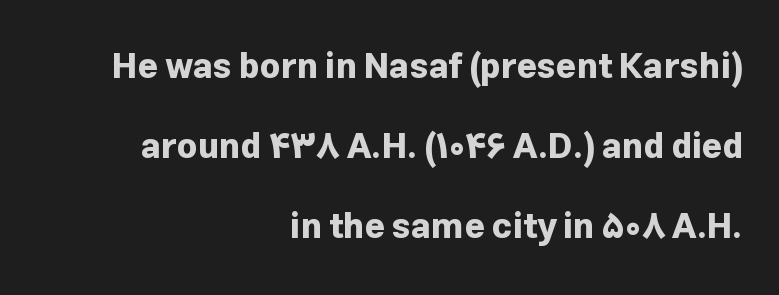
{"serif": "no", "italic": "no", "bold": "yes", "weight": "bold", "width": "normal", "stroke_contrast": "low", "x_height": "medium", "monospaced": "no", "underline": "no", "align": "right", "line_spacing": "loose", "line_spacing_ratio": 2.28, "letter_spacing": "normal", "letter_spacing_em": 0.0, "glyph_px": 35}
